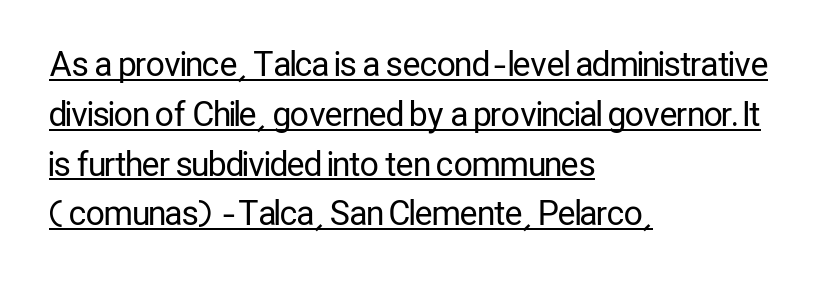
{"serif": "no", "italic": "no", "bold": "no", "weight": "regular", "width": "condensed", "stroke_contrast": "low", "x_height": "medium", "monospaced": "no", "underline": "yes", "align": "left", "line_spacing": "normal", "line_spacing_ratio": 1.51, "letter_spacing": "normal", "letter_spacing_em": 0.0, "glyph_px": 33}
